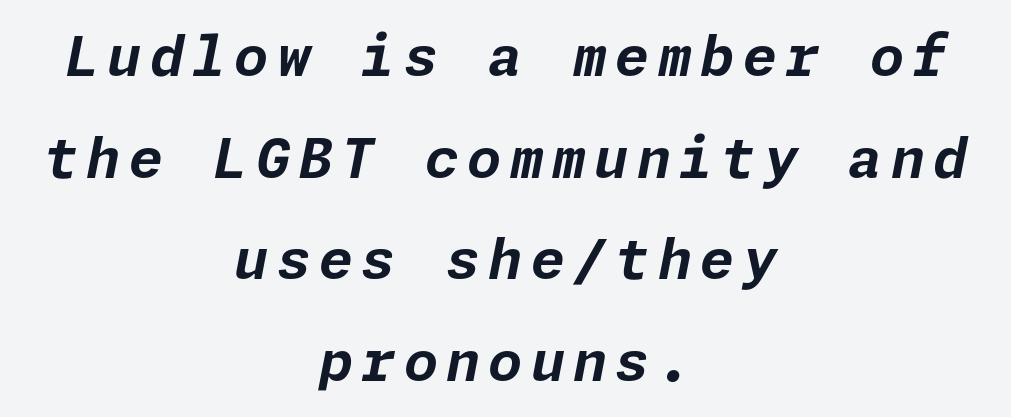
{"italic": "yes", "lean": "right", "slant_degrees": 11, "bold": "yes", "weight": "bold", "width": "normal", "stroke_contrast": "low", "x_height": "medium", "underline": "no", "align": "center", "line_spacing_ratio": 1.85, "glyph_px": 55}
